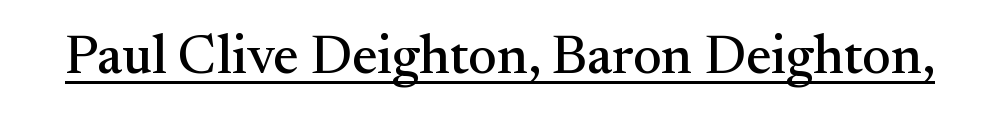
The type family on display is of the serif kind. The typography opts for an upright posture over an oblique one. The lettering is marked with a stroke running underneath it. This sample has the flowing, uneven cadence of proportional lettering. In terms of letterspacing, this is plain default setting.
